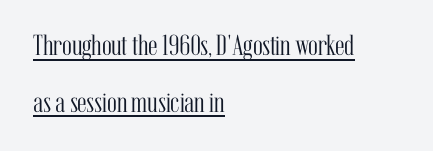
The rendering shows small feet on the letterforms — a serif design. A roman cut, with each character standing at attention. You could call the tracking neutral — neither tight nor loose. This reads as an unemphasized weight, regular at the heaviest. The paragraph has a hard left edge and a soft right edge.
